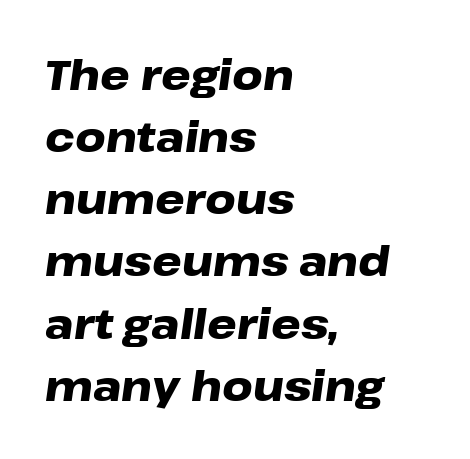
In terms of leading, this rendering sits right in the middle. The baseline area is clear. Each glyph is drawn with heavy, bold strokes. Every row of glyphs begins at an identical x-position on the left. The rendering uses natural spacing where letterforms have individual widths. The passage shown has conventional tracking throughout.
